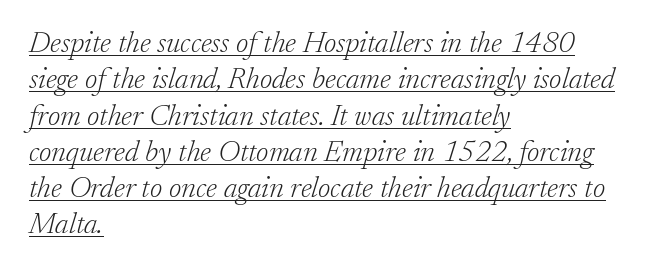
{"serif": "yes", "italic": "yes", "lean": "right", "slant_degrees": 17, "bold": "no", "weight": "light", "width": "normal", "stroke_contrast": "low", "x_height": "small", "monospaced": "no", "underline": "yes", "align": "left", "line_spacing_ratio": 1.21, "letter_spacing": "normal", "letter_spacing_em": 0.0, "glyph_px": 30}
